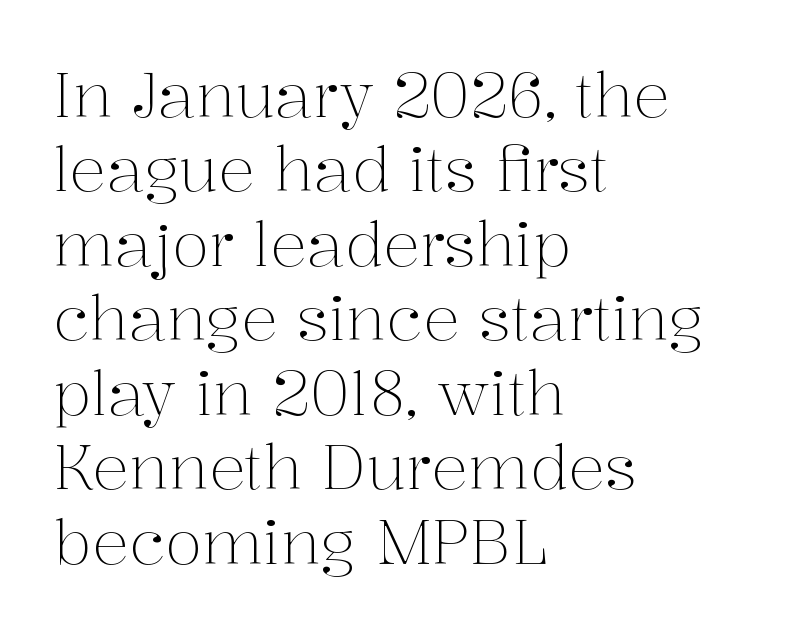
Note the varied advance widths — an 'i' is clearly narrower than an 'm'. Notice how the stems are strictly vertical — no italics here. How are the letters spaced? Ordinarily, with no added tracking. Letters have the restrained weight of plain body copy at most.
